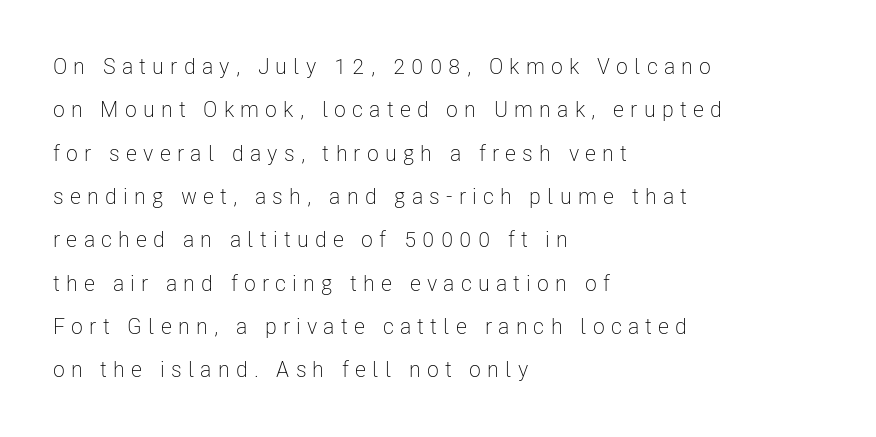
{"italic": "no", "bold": "no", "underline": "no", "align": "left", "line_spacing": "loose", "line_spacing_ratio": 1.97, "letter_spacing": "wide", "letter_spacing_em": 0.28, "glyph_px": 22}
